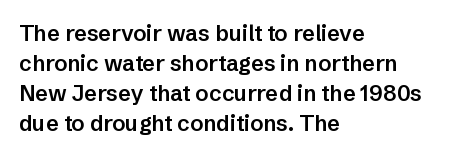
{"italic": "no", "bold": "semi", "underline": "no", "align": "left", "line_spacing": "normal", "line_spacing_ratio": 1.36, "letter_spacing": "normal", "letter_spacing_em": 0.0, "glyph_px": 22}
